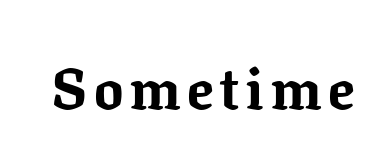
The image shows 58 px bold serif type, upright; set not underlined; low stroke contrast and a medium x-height.
